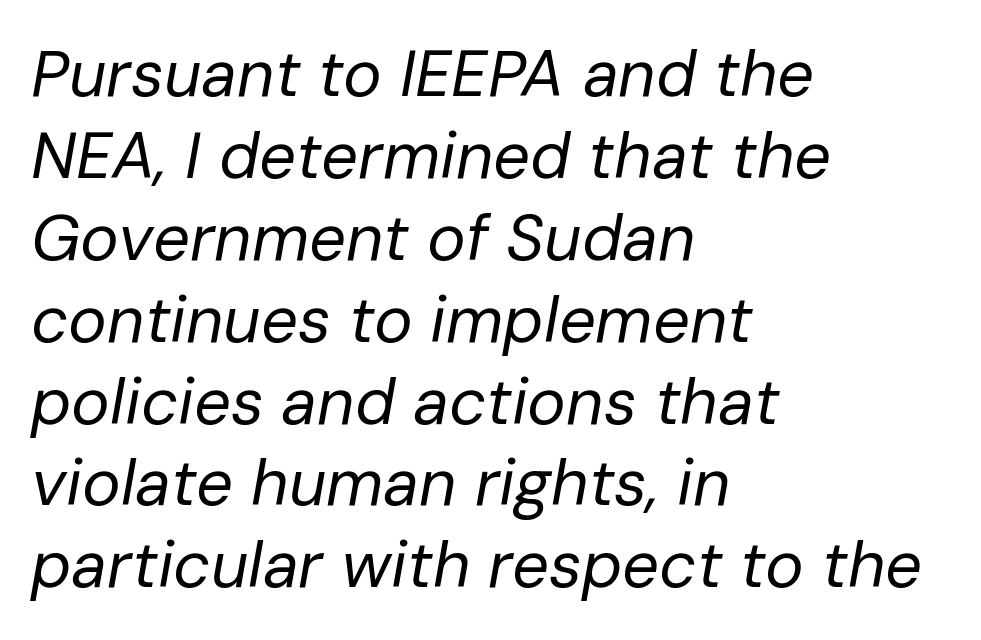
Caption: face not bold, strokes unweighted. Spacing between characters is what you'd get straight out of the box. Decoration check: the copy has no underline. The letters advance in unequal steps, a hallmark of proportional type.
